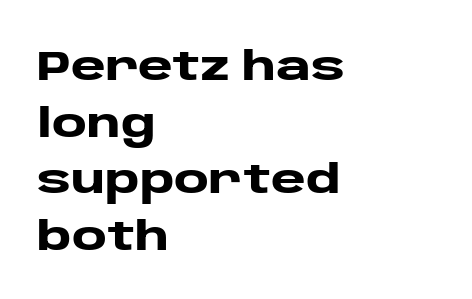
Q: Is the text bold? A: Yes.
Q: Is the text italic (slanted)? A: No, it is upright.
Q: Is the typeface a serif or a sans-serif typeface? A: Sans-serif.
Q: Is the text underlined? A: No.
Q: How is the paragraph aligned? A: Left-aligned.
Q: Is the spacing between letters normal or unusually wide? A: Normal.
Q: Is the spacing between lines tight, normal or loose? A: Normal.
Q: Width (condensed, normal, or wide)? A: Wide.
Q: Stroke contrast? A: Low.
Q: x-height? A: Large.
Q: Monospaced? A: No.
